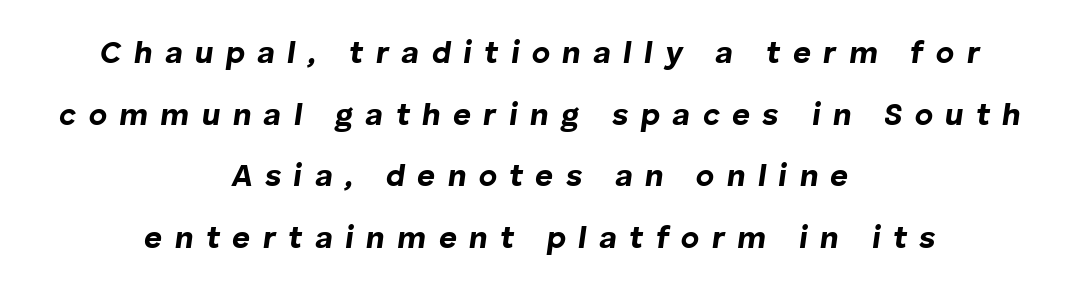
Q: Is the text bold? A: Yes.
Q: Is the text italic (slanted)? A: Yes, it leans right by about 8 degrees.
Q: Is the text underlined? A: No.
Q: How is the paragraph aligned? A: Centered.
Q: Is the spacing between letters normal or unusually wide? A: Unusually wide.
Q: Is the spacing between lines tight, normal or loose? A: Loose.
Q: Width (condensed, normal, or wide)? A: Normal.
Q: Stroke contrast? A: Low.
Q: x-height? A: Medium.
Q: Monospaced? A: No.
